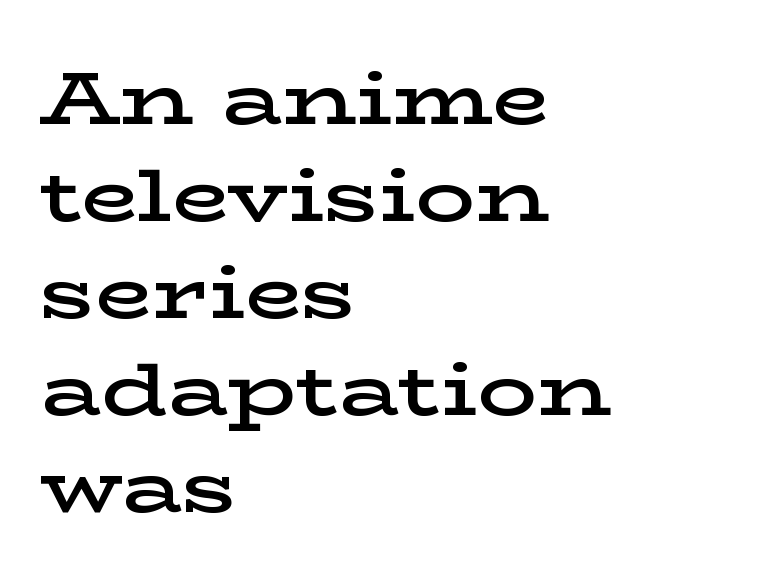
{"serif": "yes", "italic": "no", "bold": "semi", "weight": "semibold", "width": "wide", "stroke_contrast": "low", "x_height": "medium", "monospaced": "no", "underline": "no", "align": "left", "line_spacing": "normal", "line_spacing_ratio": 1.31, "letter_spacing": "normal", "letter_spacing_em": 0.0, "glyph_px": 74}
